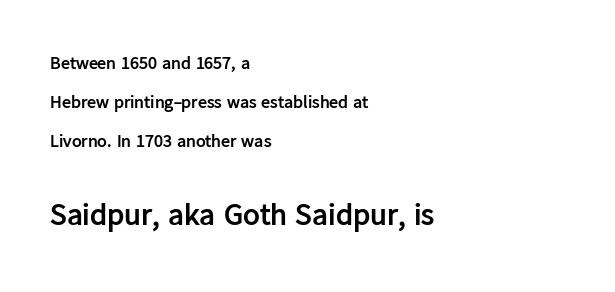
The image shows 31 px semibold sans-serif type, upright; set left-aligned, loose line spacing (2.17x), normal letter spacing, not underlined; the second (bottom) block is 1.72x larger; low stroke contrast and a medium x-height.
